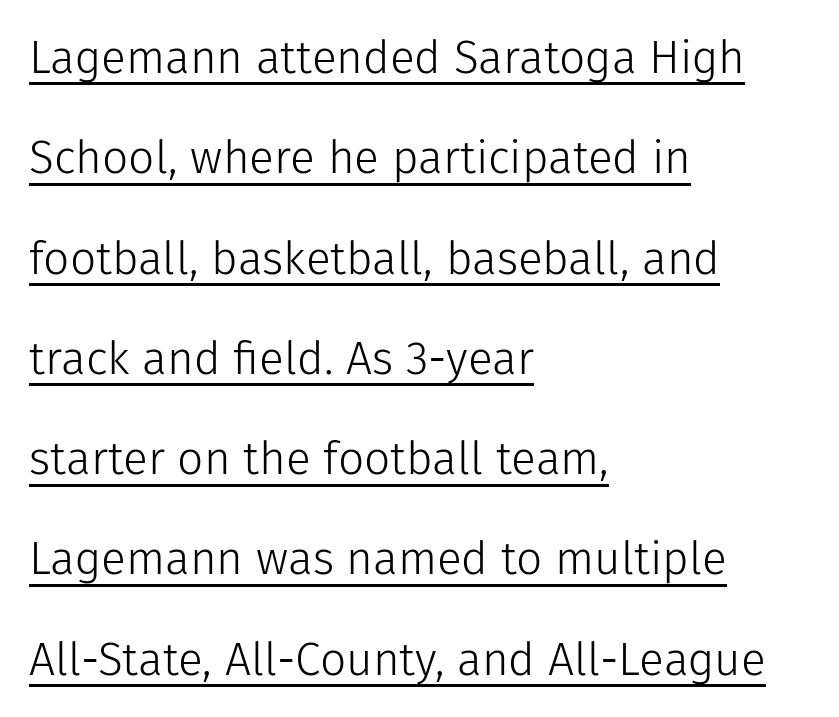
{"serif": "no", "italic": "no", "bold": "no", "weight": "light", "width": "normal", "stroke_contrast": "low", "x_height": "medium", "monospaced": "no", "underline": "yes", "align": "left", "line_spacing": "loose", "line_spacing_ratio": 2.18, "letter_spacing": "normal", "letter_spacing_em": 0.0, "glyph_px": 46}
